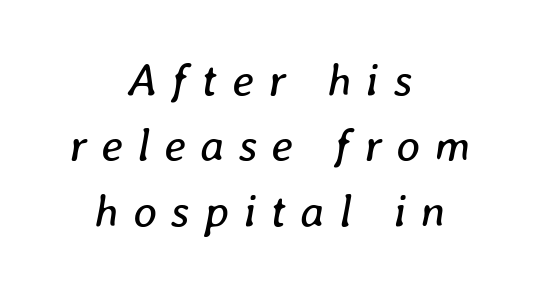
{"italic": "yes", "lean": "right", "slant_degrees": 8, "bold": "no", "weight": "regular", "width": "normal", "stroke_contrast": "low", "x_height": "medium", "monospaced": "no", "underline": "no", "align": "center", "line_spacing": "normal", "line_spacing_ratio": 1.42, "letter_spacing": "wide", "letter_spacing_em": 0.31, "glyph_px": 46}
